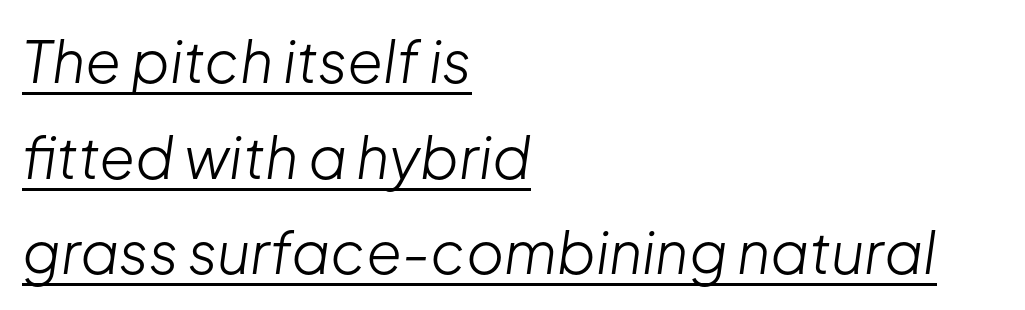
Compared with a typical body face, this is equally light or lighter still. A normal amount of white space separates one row of letters from the next. Teacher's note: observe the even left margin — that is flush-left alignment. Short note: letters normally spaced.
